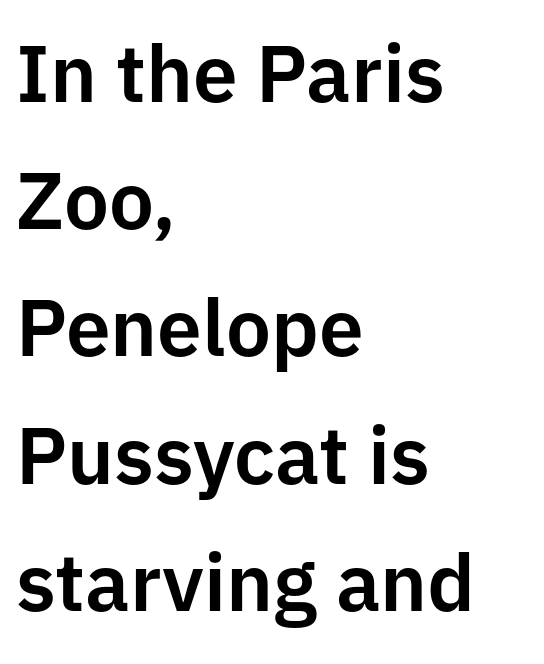
The image shows 80 px sans-serif type, upright; set left-aligned, normal line spacing (1.59x), normal letter spacing, not underlined; low stroke contrast and a medium x-height.
